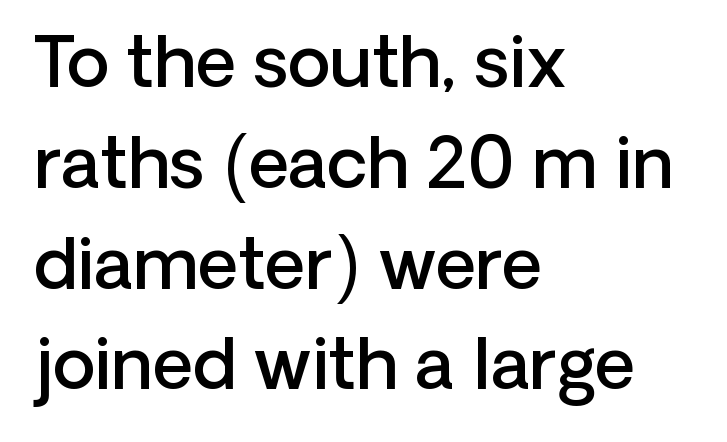
{"serif": "no", "italic": "no", "bold": "semi", "weight": "semibold", "width": "normal", "stroke_contrast": "low", "x_height": "medium", "monospaced": "no", "underline": "no", "align": "left", "line_spacing": "normal", "line_spacing_ratio": 1.44, "letter_spacing": "normal", "letter_spacing_em": 0.0, "glyph_px": 70}
